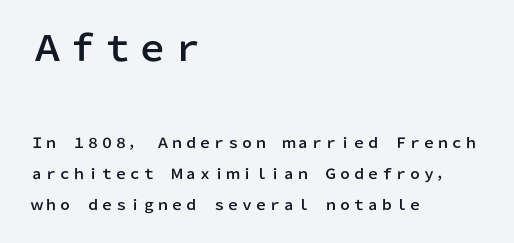
Q: Is the text italic (slanted)? A: No, it is upright.
Q: Is the typeface a serif or a sans-serif typeface? A: Sans-serif.
Q: Is the text underlined? A: No.
Q: How is the paragraph aligned? A: Left-aligned.
Q: Is the spacing between letters normal or unusually wide? A: Normal.
Q: Is the spacing between lines tight, normal or loose? A: Loose.
Q: Which block of text is set in a larger size, the first (top) or the second (bottom)? A: The first (top) one.
Q: Width (condensed, normal, or wide)? A: Normal.
Q: Stroke contrast? A: Low.
Q: x-height? A: Medium.
Q: Monospaced? A: No.
